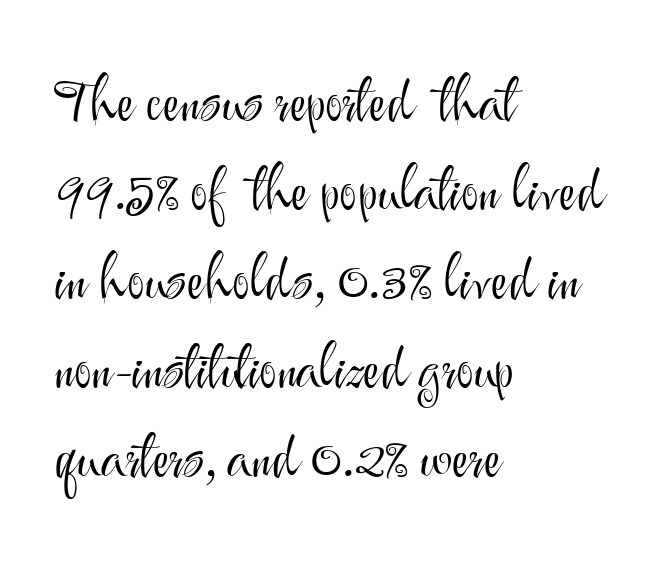
{"serif": "no", "bold": "no", "weight": "light", "width": "normal", "stroke_contrast": "medium", "x_height": "small", "monospaced": "no", "underline": "no", "align": "left", "line_spacing": "normal", "line_spacing_ratio": 1.51, "letter_spacing": "normal", "letter_spacing_em": 0.0, "glyph_px": 59}
